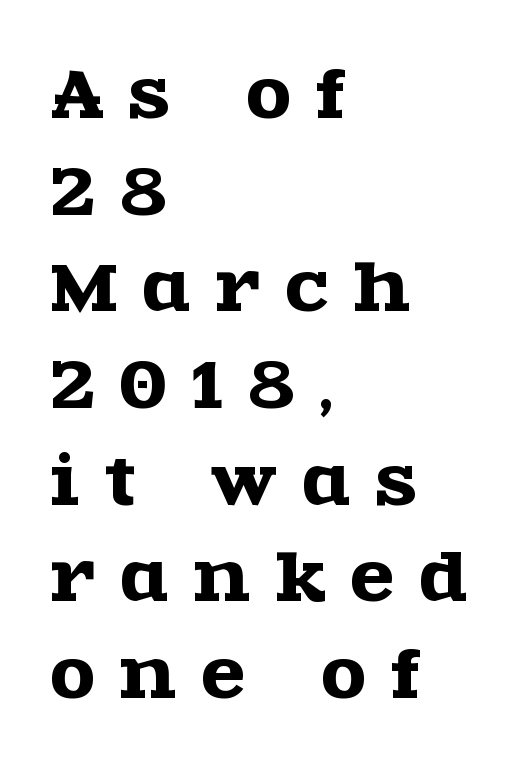
Think of a printed novel: that variable character pitch is what you see here. Compared with typical body copy, the letter spacing here is much looser. Leading: standard. Letterform terminals end in serifs throughout the passage.
